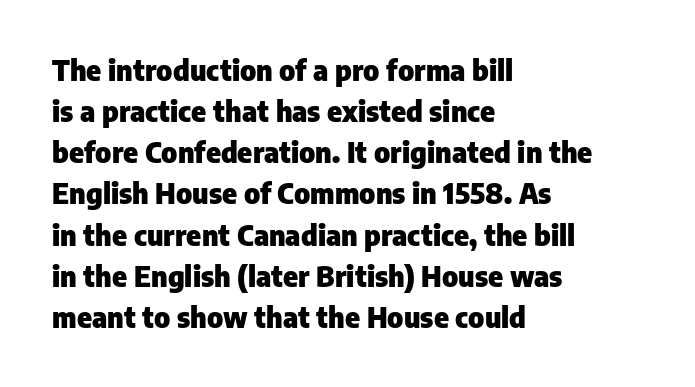
The image shows 28 px heavy sans-serif type, upright; set left-aligned, normal line spacing (1.47x), normal letter spacing, not underlined; low stroke contrast and a medium x-height.
